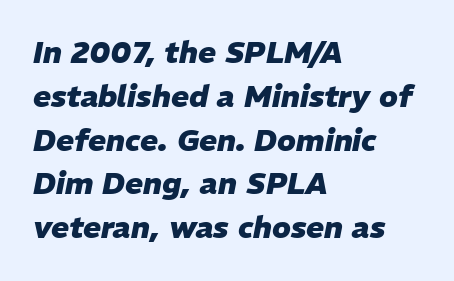
Q: Is the text bold? A: Yes.
Q: Is the text italic (slanted)? A: Yes, it leans right by about 11 degrees.
Q: Is the text underlined? A: No.
Q: How is the paragraph aligned? A: Left-aligned.
Q: Is the spacing between letters normal or unusually wide? A: Normal.
Q: Is the spacing between lines tight, normal or loose? A: Normal.
Q: Width (condensed, normal, or wide)? A: Normal.
Q: Stroke contrast? A: Low.
Q: x-height? A: Medium.
Q: Monospaced? A: No.
